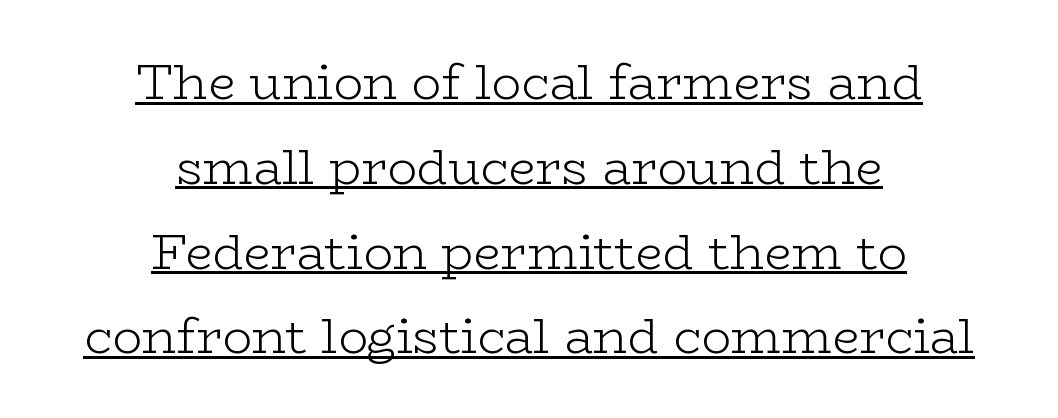
Q: Is the text bold? A: No.
Q: Is the text italic (slanted)? A: No, it is upright.
Q: Is the typeface a serif or a sans-serif typeface? A: Serif.
Q: Is the text underlined? A: Yes.
Q: How is the paragraph aligned? A: Centered.
Q: Is the spacing between letters normal or unusually wide? A: Normal.
Q: Width (condensed, normal, or wide)? A: Wide.
Q: Stroke contrast? A: Low.
Q: x-height? A: Medium.
Q: Monospaced? A: No.
